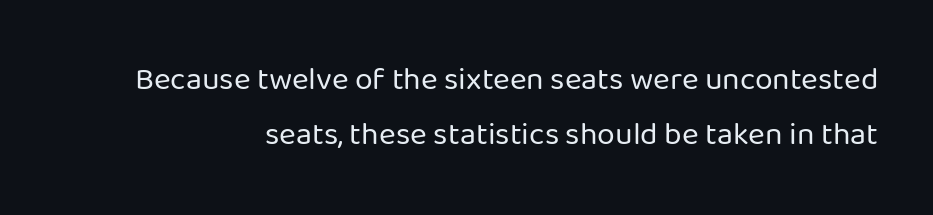
Q: Is the text bold? A: No.
Q: Is the text italic (slanted)? A: No, it is upright.
Q: Is the typeface a serif or a sans-serif typeface? A: Sans-serif.
Q: Is the text underlined? A: No.
Q: Is the spacing between letters normal or unusually wide? A: Normal.
Q: Width (condensed, normal, or wide)? A: Normal.
Q: Stroke contrast? A: Low.
Q: x-height? A: Medium.
Q: Monospaced? A: No.
